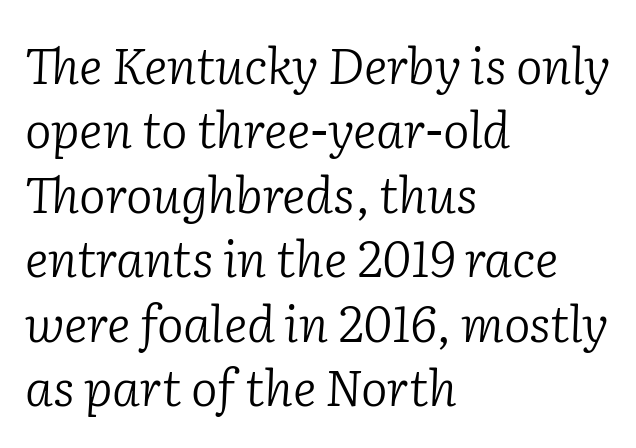
Horizontal alignment here is leftward, the default for most running prose. Does the lettering tilt? It does — this is italic. Stroke mass is kept to a normal reading level or below. Line spacing here is normal. Anything drawn beneath the words? Only blank space.
